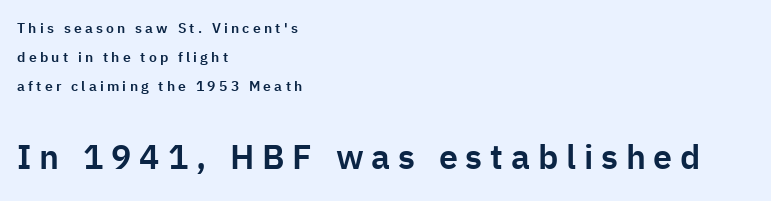
Bare-footed words on every line. The designer dialed line spacing up above the default. In this sample the second text group is rendered at the bigger scale. Words appear elongated and porous because spacing is wide.
